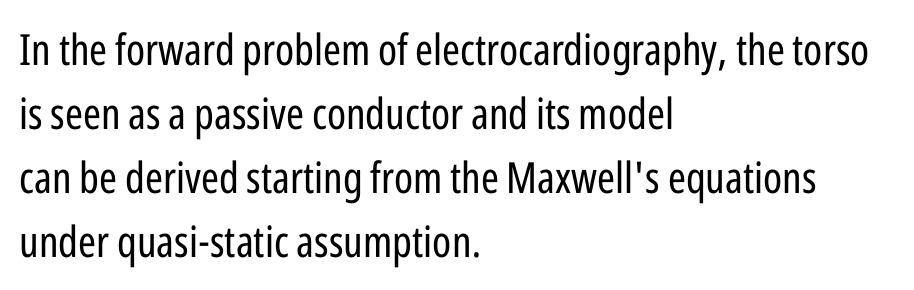
Q: Is the text bold? A: No.
Q: Is the text italic (slanted)? A: No, it is upright.
Q: Is the typeface a serif or a sans-serif typeface? A: Sans-serif.
Q: Is the text underlined? A: No.
Q: How is the paragraph aligned? A: Left-aligned.
Q: Is the spacing between letters normal or unusually wide? A: Normal.
Q: Is the spacing between lines tight, normal or loose? A: Normal.
Q: Width (condensed, normal, or wide)? A: Condensed.
Q: Stroke contrast? A: Low.
Q: x-height? A: Medium.
Q: Monospaced? A: No.
